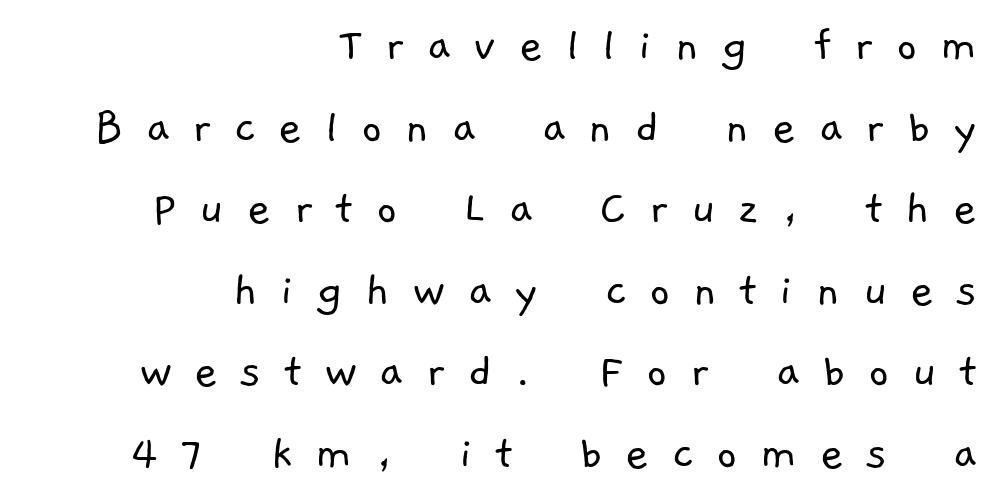
Q: Is the text bold? A: No.
Q: Is the typeface a serif or a sans-serif typeface? A: Sans-serif.
Q: Is the text underlined? A: No.
Q: How is the paragraph aligned? A: Right-aligned.
Q: Is the spacing between letters normal or unusually wide? A: Unusually wide.
Q: Is the spacing between lines tight, normal or loose? A: Normal.
Q: Width (condensed, normal, or wide)? A: Normal.
Q: Stroke contrast? A: Low.
Q: x-height? A: Medium.
Q: Monospaced? A: No.
